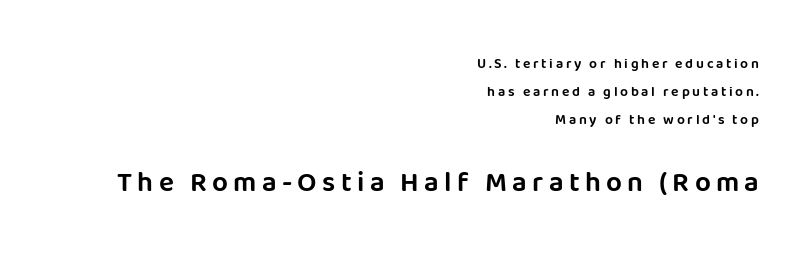
Q: Is the text italic (slanted)? A: No, it is upright.
Q: Is the typeface a serif or a sans-serif typeface? A: Sans-serif.
Q: Is the text underlined? A: No.
Q: How is the paragraph aligned? A: Right-aligned.
Q: Is the spacing between lines tight, normal or loose? A: Loose.
Q: Which block of text is set in a larger size, the first (top) or the second (bottom)? A: The second (bottom) one.
Q: Width (condensed, normal, or wide)? A: Normal.
Q: Stroke contrast? A: Low.
Q: x-height? A: Large.
Q: Monospaced? A: No.
